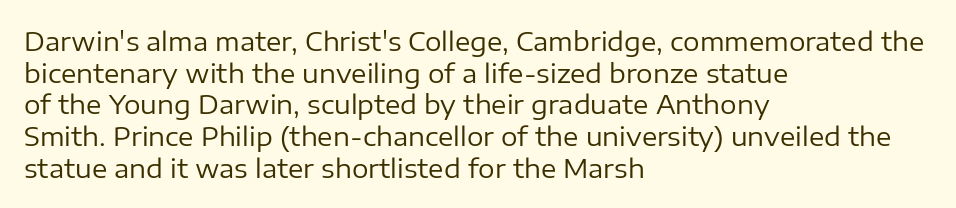
The image shows 26 px text type, upright; set left-aligned, line spacing 1.22x, normal letter spacing, not underlined.
